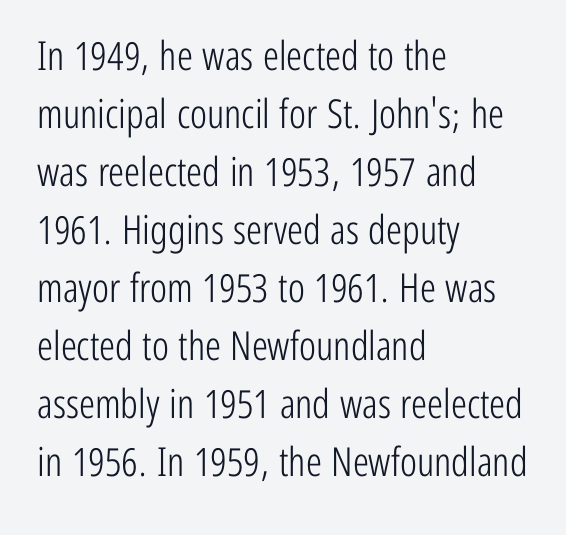
Q: Is the text bold? A: No.
Q: Is the text italic (slanted)? A: No, it is upright.
Q: Is the typeface a serif or a sans-serif typeface? A: Sans-serif.
Q: Is the text underlined? A: No.
Q: How is the paragraph aligned? A: Left-aligned.
Q: Is the spacing between letters normal or unusually wide? A: Normal.
Q: Is the spacing between lines tight, normal or loose? A: Normal.
Q: Width (condensed, normal, or wide)? A: Condensed.
Q: Stroke contrast? A: Low.
Q: x-height? A: Medium.
Q: Monospaced? A: No.
